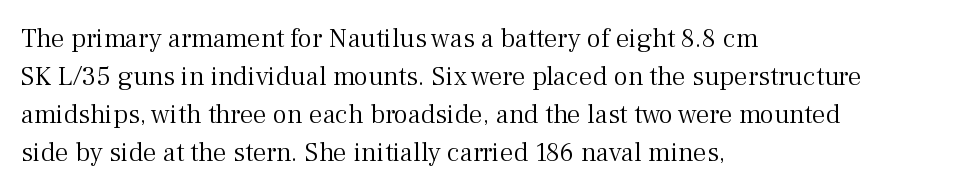
The designer left line spacing at the default. A classic flush-left, rag-right setting is used for this passage. The font sits on the lighter half of the weight spectrum, regular included. The letters stand straight up with perfectly vertical stems. No word sits above an underline.
